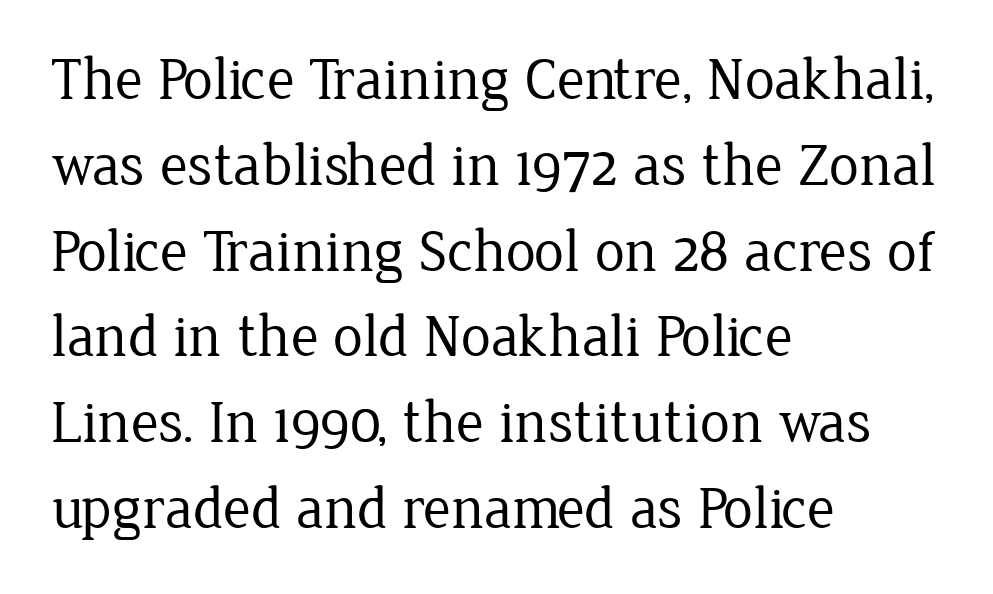
Q: Is the text bold? A: No.
Q: Is the text italic (slanted)? A: No, it is upright.
Q: Is the typeface a serif or a sans-serif typeface? A: Serif.
Q: Is the text underlined? A: No.
Q: How is the paragraph aligned? A: Left-aligned.
Q: Is the spacing between letters normal or unusually wide? A: Normal.
Q: Is the spacing between lines tight, normal or loose? A: Normal.
Q: Width (condensed, normal, or wide)? A: Normal.
Q: Stroke contrast? A: Low.
Q: x-height? A: Medium.
Q: Monospaced? A: No.
